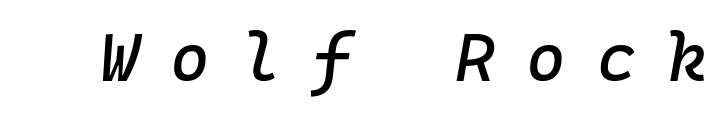
The image shows 68 px text type, italic (leaning right), monospaced; set unusually wide letter spacing (+0.46 em), not underlined; low stroke contrast and a medium x-height.
